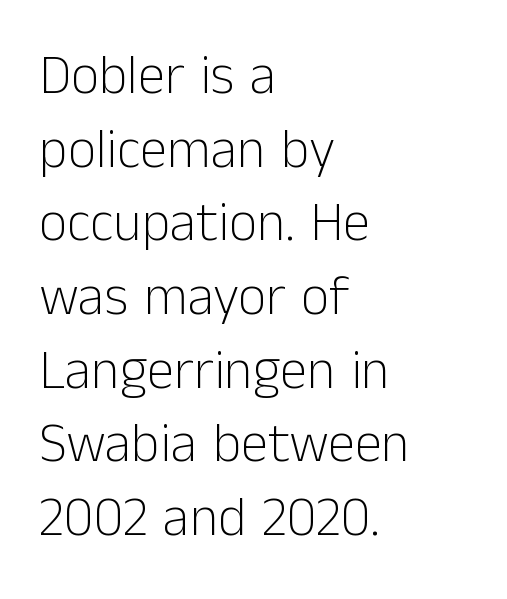
Q: Is the text bold? A: No.
Q: Is the text italic (slanted)? A: No, it is upright.
Q: Is the typeface a serif or a sans-serif typeface? A: Sans-serif.
Q: Is the text underlined? A: No.
Q: How is the paragraph aligned? A: Left-aligned.
Q: Is the spacing between letters normal or unusually wide? A: Normal.
Q: Is the spacing between lines tight, normal or loose? A: Normal.
Q: Width (condensed, normal, or wide)? A: Normal.
Q: Stroke contrast? A: Low.
Q: x-height? A: Medium.
Q: Monospaced? A: No.
